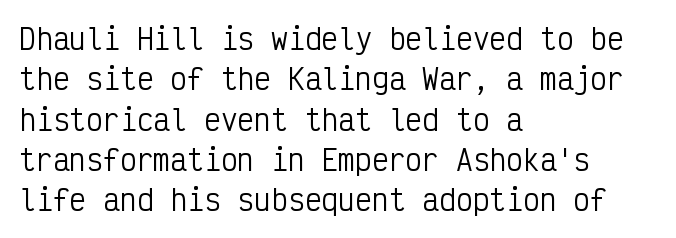
Looks like terminal output: every glyph gets an equal slot. Examine the stroke ends and you'll find no serifs. Descenders are the only things crossing below the line. The lines are quadded left.
